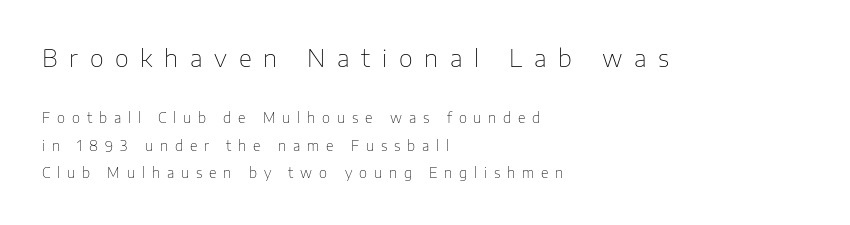
Letter spacing: wide. Do the letters lean? They stand straight. The lines are spread far apart with generous leading. Whoever set this made the first block the dominant, larger element. This rendering uses left alignment, leaving the right contour irregular. Unbolded letterforms with no extra heft.
